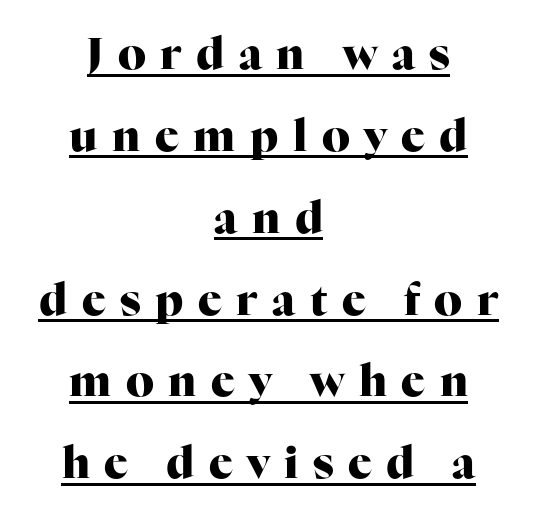
The image shows 44 px heavy serif type, upright; set centered, line spacing 1.86x, unusually wide letter spacing (+0.33 em), underlined; high stroke contrast and a medium x-height.
